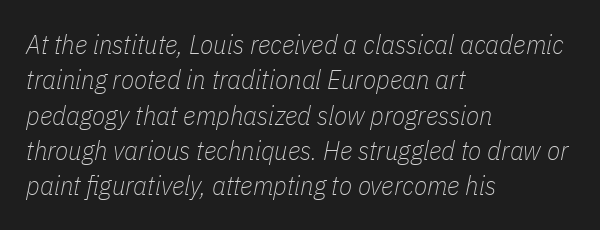
{"italic": "yes", "lean": "right", "slant_degrees": 11, "bold": "no", "underline": "no", "align": "left", "line_spacing": "normal", "line_spacing_ratio": 1.31, "letter_spacing": "normal", "letter_spacing_em": 0.0, "glyph_px": 27}
